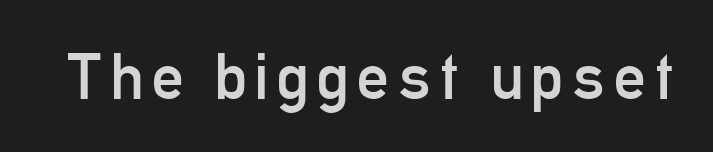
The image shows 65 px regular-weight, condensed sans-serif type, upright; set not underlined; low stroke contrast and a medium x-height.
